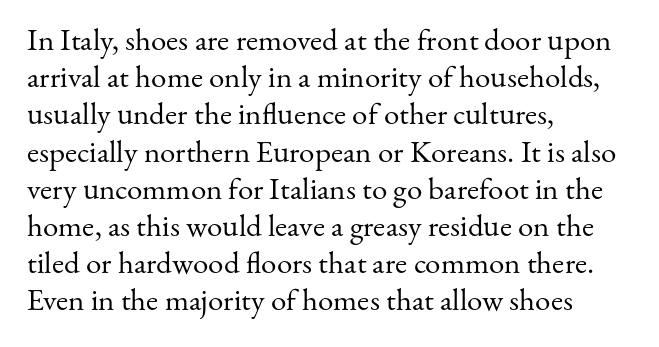
Q: Is the text bold? A: No.
Q: Is the text italic (slanted)? A: No, it is upright.
Q: Is the typeface a serif or a sans-serif typeface? A: Serif.
Q: Is the text underlined? A: No.
Q: How is the paragraph aligned? A: Left-aligned.
Q: Is the spacing between letters normal or unusually wide? A: Normal.
Q: Width (condensed, normal, or wide)? A: Normal.
Q: Stroke contrast? A: Medium.
Q: x-height? A: Small.
Q: Monospaced? A: No.
